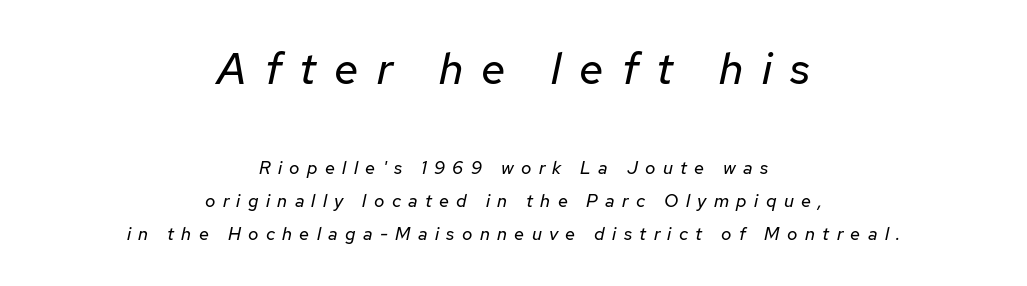
Q: Is the text bold? A: No.
Q: Is the text italic (slanted)? A: Yes, it leans right by about 12 degrees.
Q: Is the text underlined? A: No.
Q: How is the paragraph aligned? A: Centered.
Q: Is the spacing between letters normal or unusually wide? A: Unusually wide.
Q: Which block of text is set in a larger size, the first (top) or the second (bottom)? A: The first (top) one.
Q: Width (condensed, normal, or wide)? A: Normal.
Q: Stroke contrast? A: Low.
Q: x-height? A: Medium.
Q: Monospaced? A: No.
